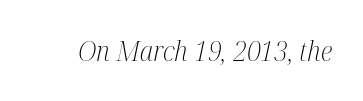
No heavy texture on the line: the type isn't bold. Spacing verdict: proportional, widths tailored to each character. Nothing unusual about the tracking: characters are spaced as the font intends. The axis of the letterforms is tilted away from vertical. The passage shown is typeset with a serif family.
